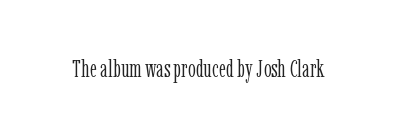
{"italic": "no", "bold": "no", "underline": "no", "letter_spacing": "normal", "letter_spacing_em": 0.0, "glyph_px": 24}
